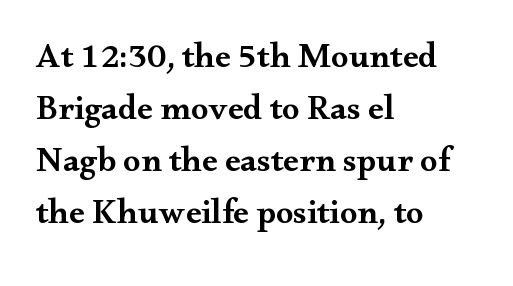
{"serif": "yes", "italic": "no", "bold": "semi", "weight": "semibold", "width": "wide", "stroke_contrast": "medium", "x_height": "small", "monospaced": "no", "underline": "no", "align": "left", "line_spacing": "normal", "line_spacing_ratio": 1.49, "letter_spacing": "normal", "letter_spacing_em": 0.0, "glyph_px": 35}
